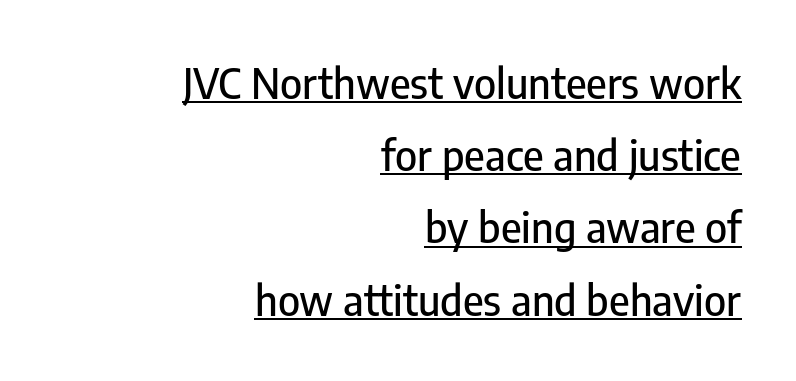
The line texture is even and compact thanks to regular tracking. Like a heading marked for emphasis, these lines bear an underscore. Character widths vary here, with narrow letters taking less room than wide ones. This sample is right-justified, so line beginnings fall wherever the words allow.
